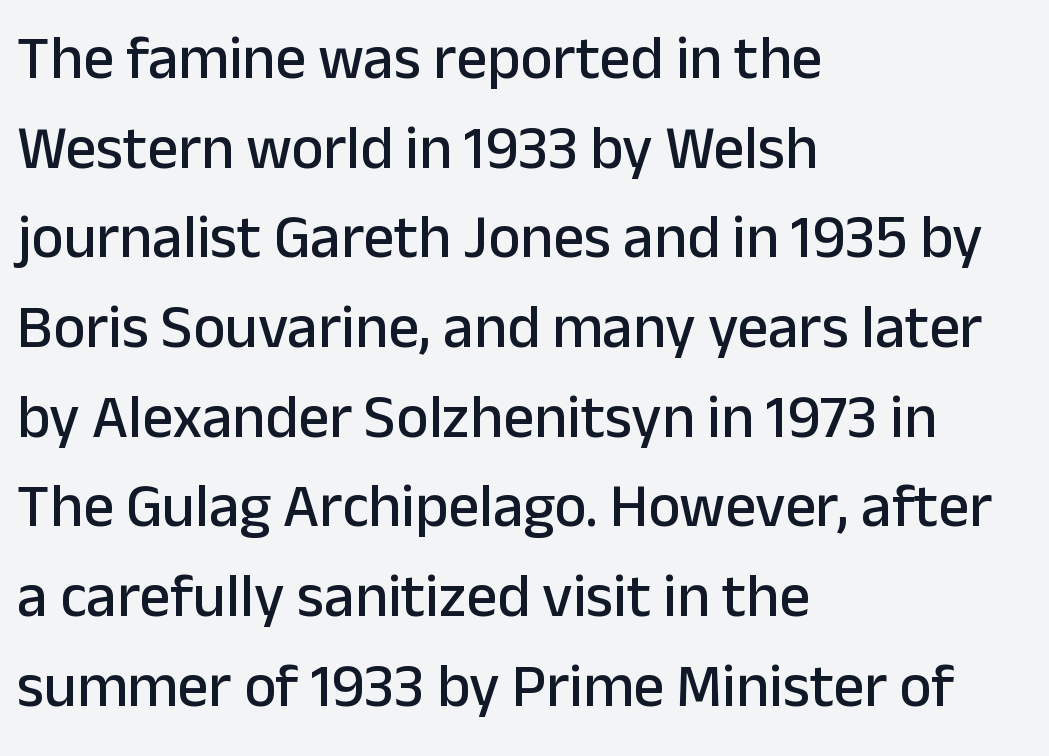
{"serif": "no", "italic": "no", "width": "normal", "stroke_contrast": "low", "x_height": "medium", "monospaced": "no", "underline": "no", "align": "left", "line_spacing": "normal", "line_spacing_ratio": 1.47, "letter_spacing": "normal", "letter_spacing_em": 0.0, "glyph_px": 61}
